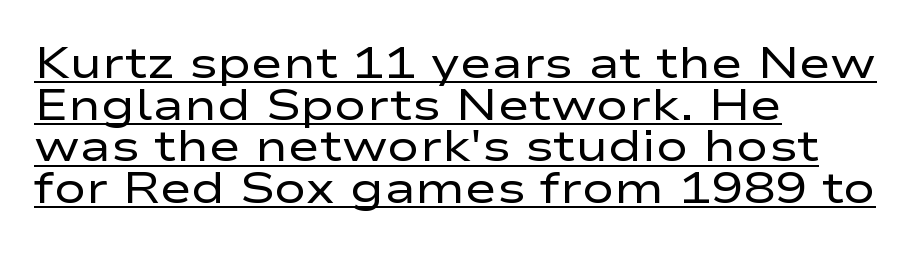
The image shows 43 px regular-weight, wide sans-serif type, upright; set left-aligned, tight line spacing (0.97x), normal letter spacing, underlined; low stroke contrast and a medium x-height.
